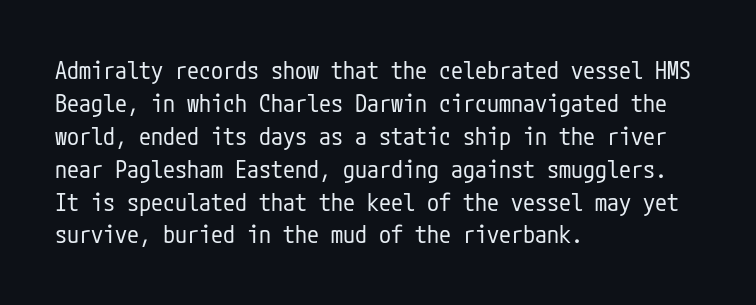
{"italic": "no", "bold": "no", "underline": "no", "align": "left", "line_spacing": "normal", "line_spacing_ratio": 1.37, "letter_spacing": "normal", "letter_spacing_em": 0.0, "glyph_px": 24}
